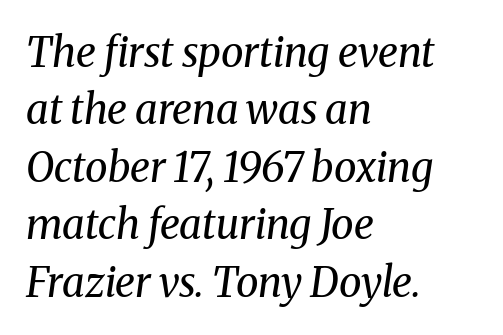
The image shows 41 px regular-weight serif type, italic (leaning right); set left-aligned, normal line spacing (1.4x), normal letter spacing, not underlined; medium stroke contrast and a medium x-height.
